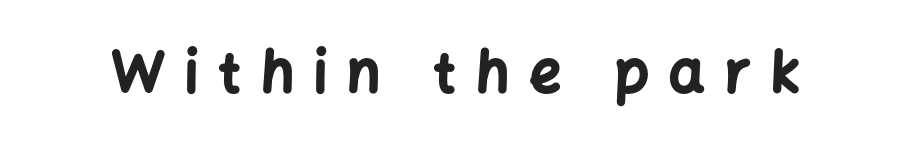
The image shows 56 px bold sans-serif type, upright; set unusually wide letter spacing (+0.36 em), not underlined; low stroke contrast and a medium x-height.
